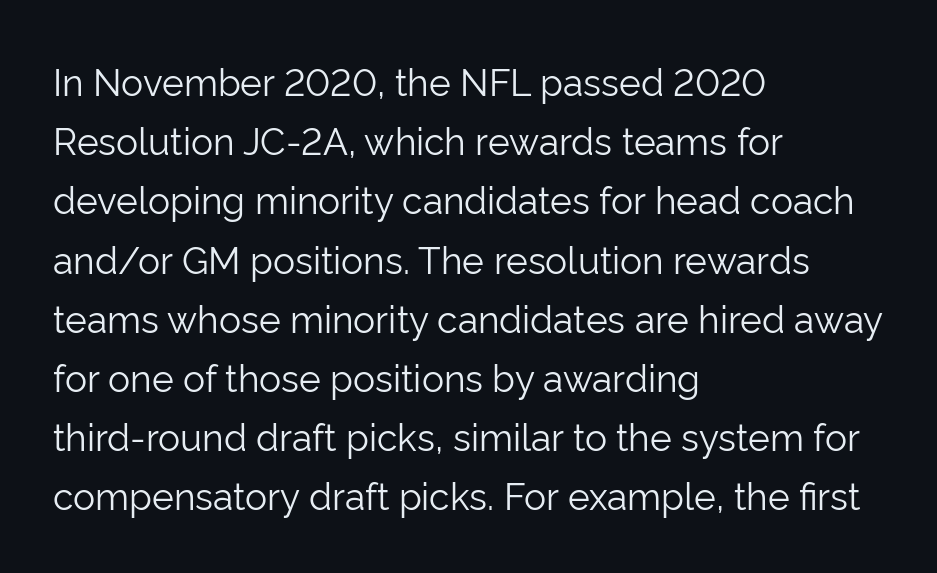
{"serif": "no", "italic": "no", "bold": "no", "weight": "light", "width": "normal", "stroke_contrast": "low", "x_height": "medium", "monospaced": "no", "underline": "no", "align": "left", "line_spacing": "normal", "line_spacing_ratio": 1.6, "letter_spacing": "normal", "letter_spacing_em": 0.0, "glyph_px": 37}
